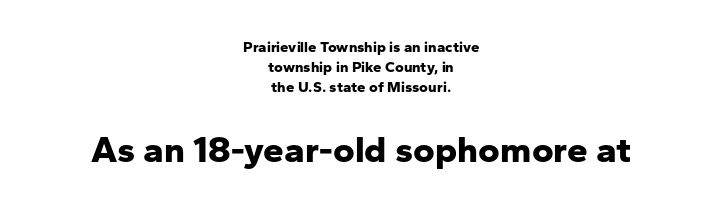
The image shows 37 px bold sans-serif type, upright; set centered, normal line spacing (1.35x), normal letter spacing, not underlined; the second (bottom) block is 2.47x larger; low stroke contrast and a medium x-height.
